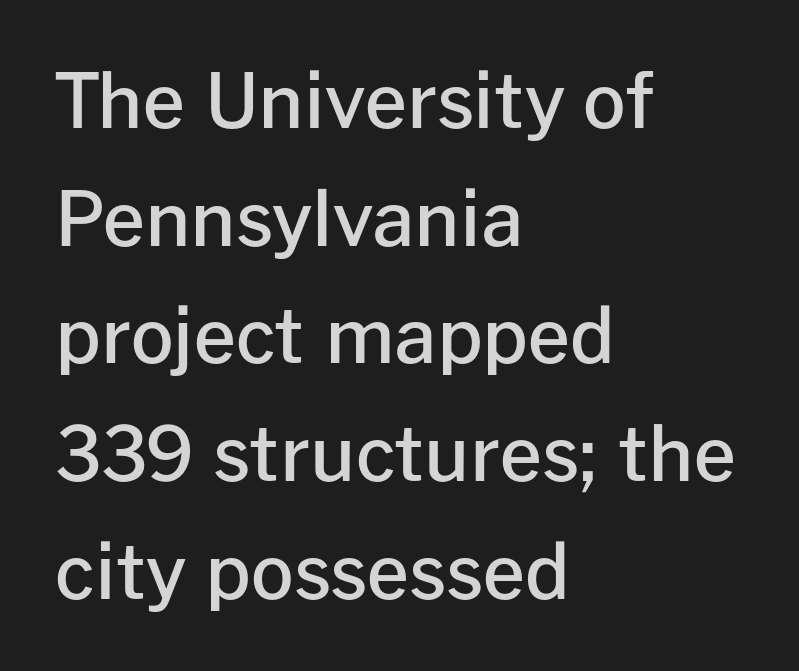
{"serif": "no", "italic": "no", "bold": "semi", "weight": "semibold", "width": "normal", "stroke_contrast": "low", "x_height": "medium", "monospaced": "no", "underline": "no", "align": "left", "line_spacing": "normal", "line_spacing_ratio": 1.57, "letter_spacing": "normal", "letter_spacing_em": 0.0, "glyph_px": 75}
